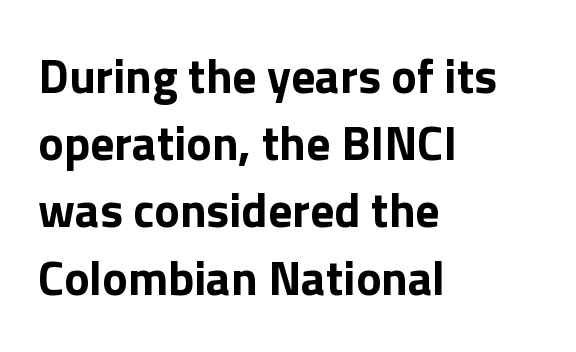
The image shows 48 px bold sans-serif type, upright; set left-aligned, normal line spacing (1.4x), normal letter spacing, not underlined; a medium x-height.
